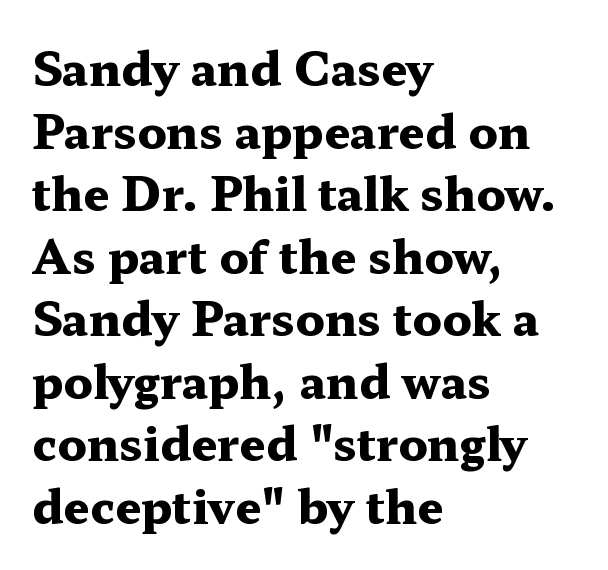
{"serif": "yes", "italic": "no", "bold": "yes", "weight": "heavy", "width": "wide", "stroke_contrast": "medium", "x_height": "medium", "monospaced": "no", "underline": "no", "align": "left", "line_spacing": "normal", "line_spacing_ratio": 1.36, "letter_spacing": "normal", "letter_spacing_em": 0.0, "glyph_px": 46}
